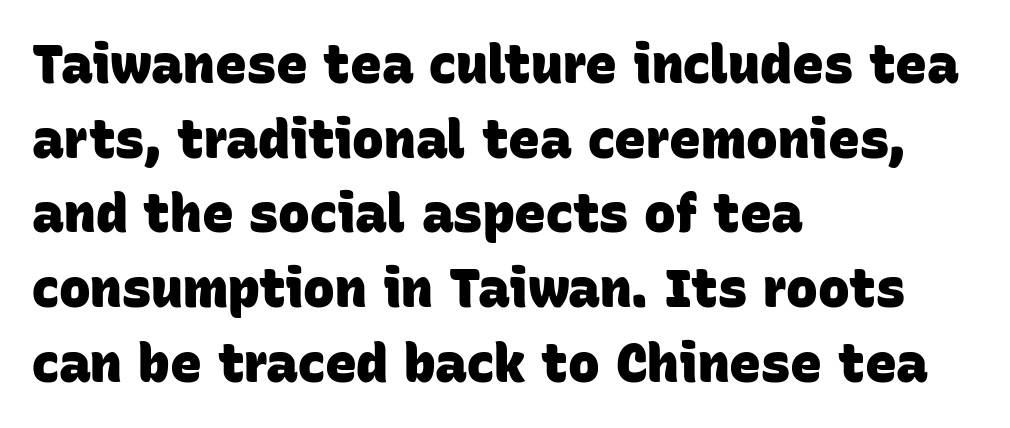
Every row of glyphs begins at an identical x-position on the left. Here the designer chose a conventional face with non-uniform glyph widths. On the weight axis this lands at bold, roughly 700. Check under the words: just untouched page. Words appear dense and cohesive because spacing is normal. Compared with typical paragraphs, the rows here are spaced about the same.
